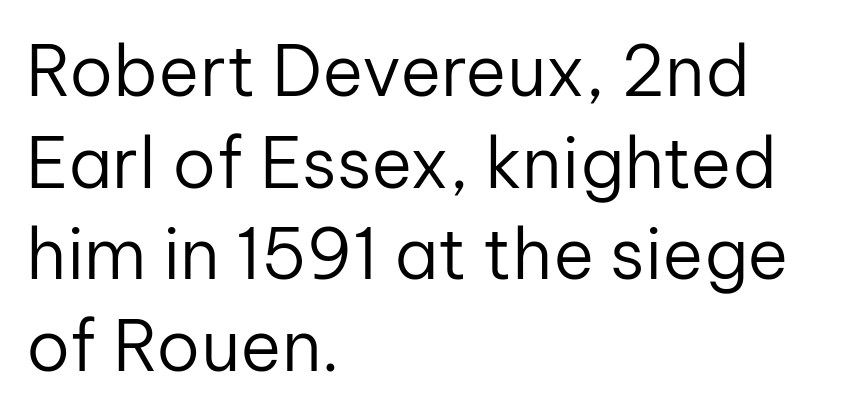
The image shows 70 px regular-weight sans-serif type, upright; set left-aligned, normal line spacing (1.31x), normal letter spacing, not underlined; low stroke contrast and a medium x-height.
